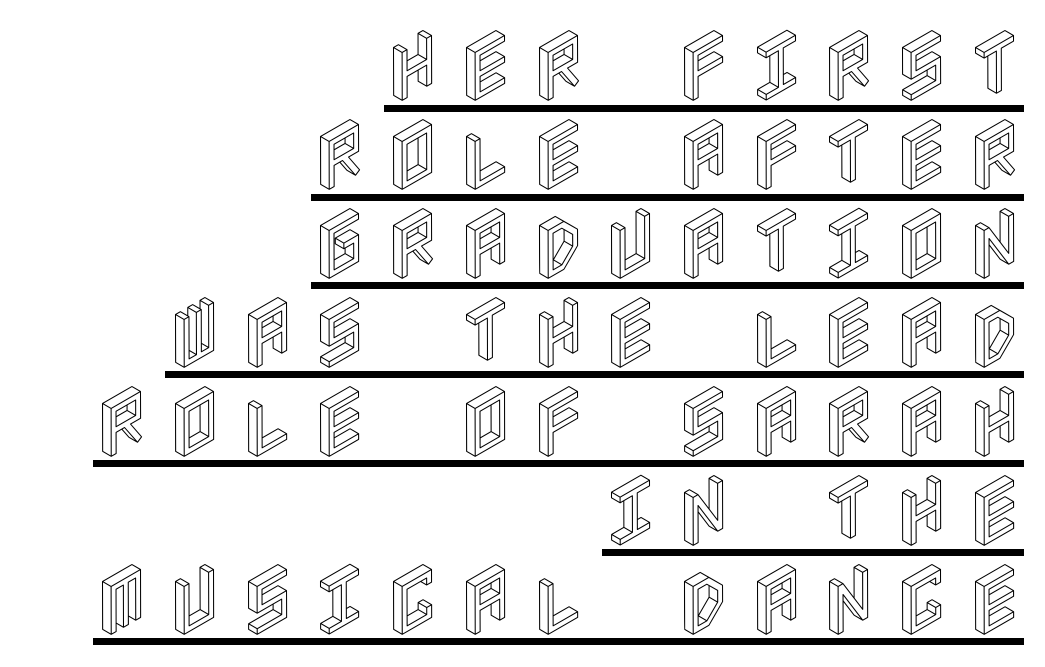
These characters rest on top of a visible drawn line. You could barely slide anything between these rows. This sample uses expanded letter spacing, leaving extra air between glyphs. Horizontally, the lines are justified to the trailing edge only.
